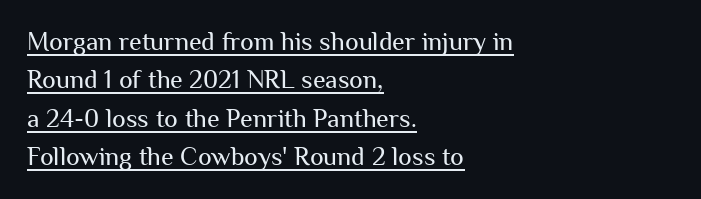
{"italic": "no", "bold": "no", "underline": "yes", "align": "left", "line_spacing": "normal", "line_spacing_ratio": 1.48, "letter_spacing": "normal", "letter_spacing_em": 0.0, "glyph_px": 26}
